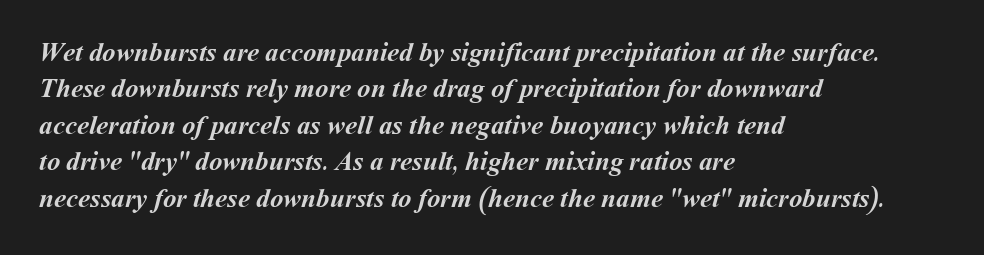
Q: Is the text bold? A: Yes.
Q: Is the text underlined? A: No.
Q: How is the paragraph aligned? A: Left-aligned.
Q: Is the spacing between letters normal or unusually wide? A: Normal.
Q: Is the spacing between lines tight, normal or loose? A: Normal.
